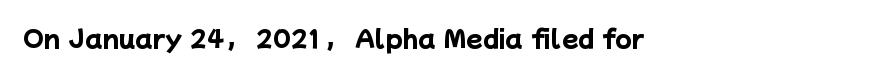
Standard letterfit; no display-style spreading of the glyphs. What weight is shown? A full bold with thick strokes. Has an underline been added? It has not.
